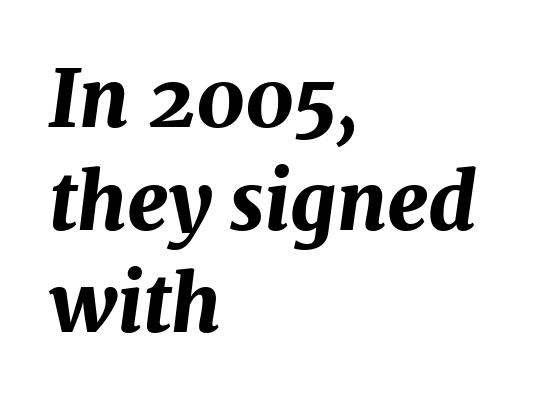
{"italic": "yes", "lean": "right", "slant_degrees": 7, "bold": "yes", "weight": "bold", "width": "normal", "stroke_contrast": "medium", "x_height": "medium", "monospaced": "no", "underline": "no", "align": "left", "line_spacing": "normal", "line_spacing_ratio": 1.3, "letter_spacing": "normal", "letter_spacing_em": 0.0, "glyph_px": 79}
